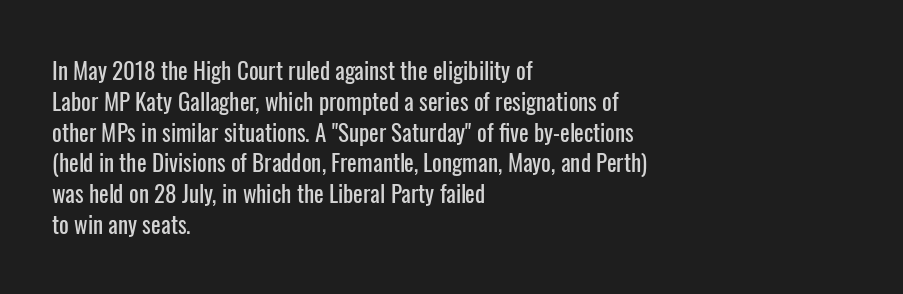
Q: Is the text italic (slanted)? A: No, it is upright.
Q: Is the text underlined? A: No.
Q: How is the paragraph aligned? A: Left-aligned.
Q: Is the spacing between letters normal or unusually wide? A: Normal.
Q: Is the spacing between lines tight, normal or loose? A: Normal.
